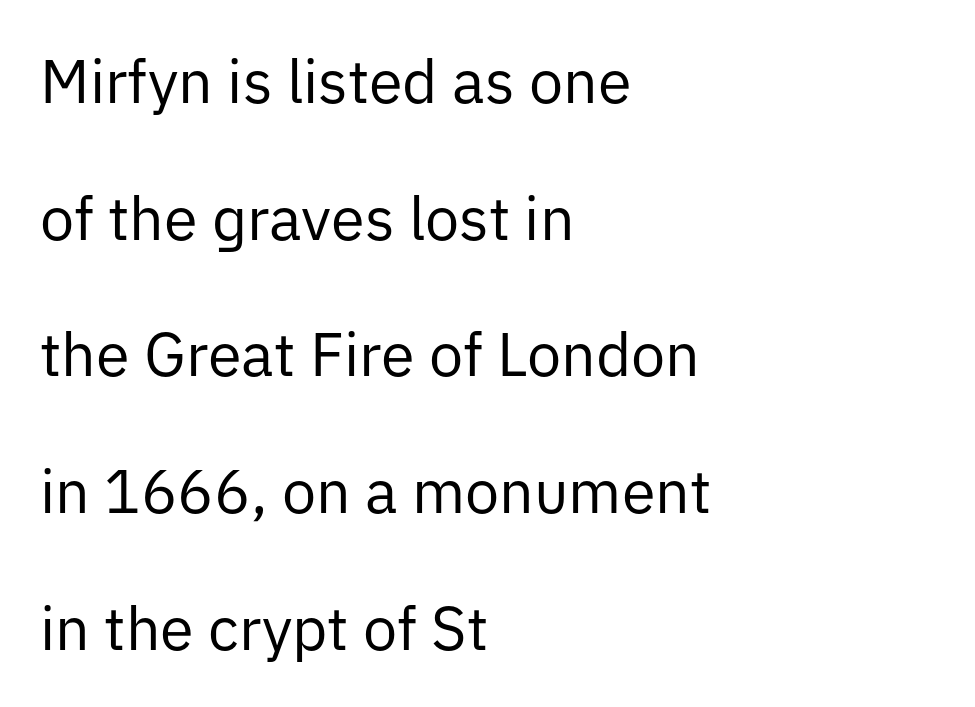
Is the stroke heavy? The answer is a plain regular-or-lighter. Character widths vary here, with narrow letters taking less room than wide ones. Whoever set this chose breathing room over compactness in the vertical rhythm. Unlike a traditional serif, this face leaves its strokes unadorned. The gap between lines stays unmarked. Typeset ragged right — the left edge is the straight one.
